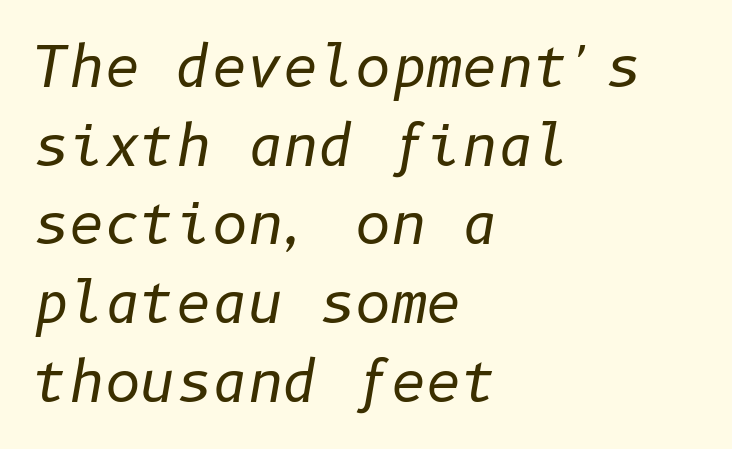
The image shows 55 px regular-weight type, italic (leaning right); set left-aligned, normal line spacing (1.43x), normal letter spacing, not underlined; low stroke contrast and a medium x-height.
